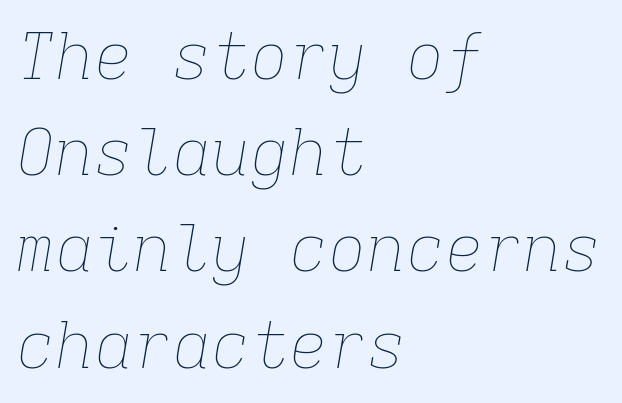
Q: Is the text bold? A: No.
Q: Is the text italic (slanted)? A: Yes, it leans right by about 9 degrees.
Q: Is the text underlined? A: No.
Q: How is the paragraph aligned? A: Left-aligned.
Q: Is the spacing between letters normal or unusually wide? A: Normal.
Q: Is the spacing between lines tight, normal or loose? A: Normal.
Q: Width (condensed, normal, or wide)? A: Normal.
Q: Stroke contrast? A: Low.
Q: x-height? A: Medium.
Q: Monospaced? A: Yes.
